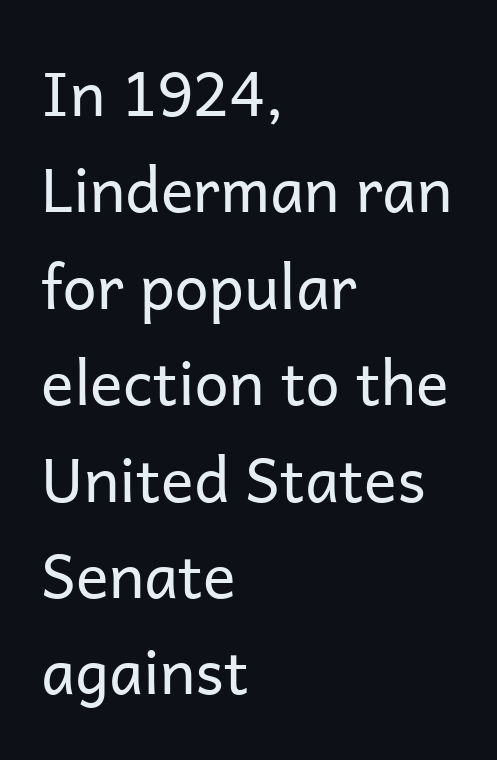
Q: Is the text bold? A: No.
Q: Is the text italic (slanted)? A: No, it is upright.
Q: Is the typeface a serif or a sans-serif typeface? A: Sans-serif.
Q: Is the text underlined? A: No.
Q: How is the paragraph aligned? A: Left-aligned.
Q: Is the spacing between letters normal or unusually wide? A: Normal.
Q: Is the spacing between lines tight, normal or loose? A: Normal.
Q: Width (condensed, normal, or wide)? A: Normal.
Q: Stroke contrast? A: Low.
Q: x-height? A: Medium.
Q: Monospaced? A: No.
